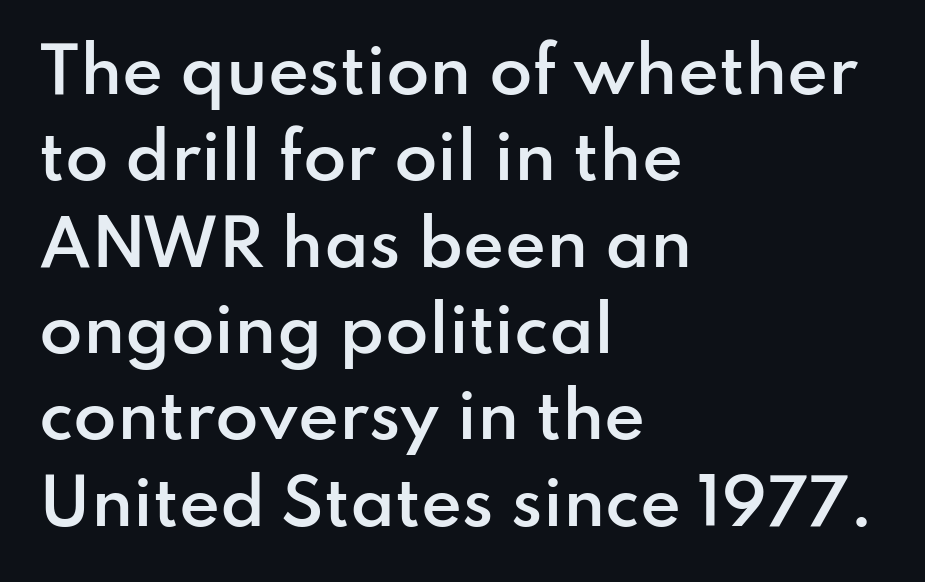
The image shows 63 px semibold sans-serif type, upright; set left-aligned, normal line spacing (1.37x), normal letter spacing, not underlined; low stroke contrast and a small x-height.
